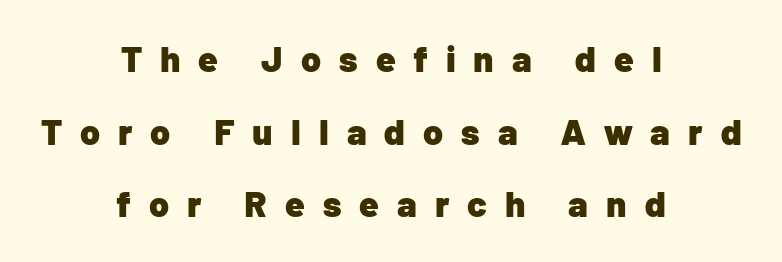
{"serif": "no", "italic": "no", "bold": "yes", "weight": "heavy", "width": "normal", "stroke_contrast": "low", "x_height": "medium", "monospaced": "no", "underline": "no", "align": "center", "line_spacing": "loose", "line_spacing_ratio": 2.02, "letter_spacing": "wide", "letter_spacing_em": 0.5, "glyph_px": 36}
